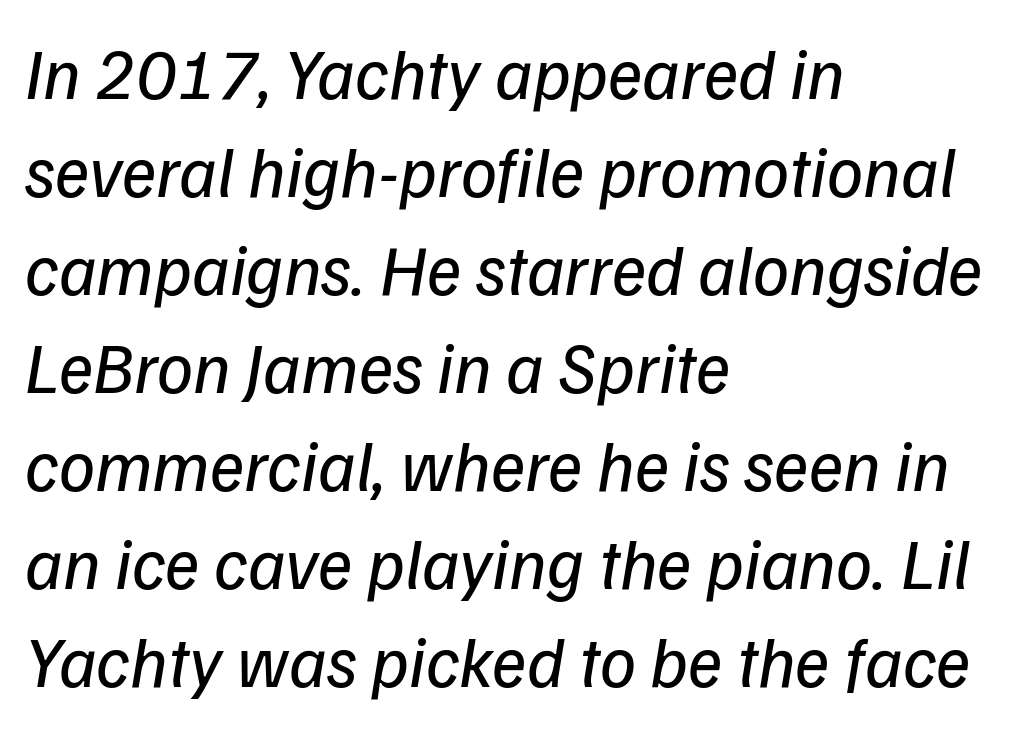
Q: Is the text bold? A: No.
Q: Is the typeface a serif or a sans-serif typeface? A: Sans-serif.
Q: Is the text underlined? A: No.
Q: How is the paragraph aligned? A: Left-aligned.
Q: Is the spacing between letters normal or unusually wide? A: Normal.
Q: Is the spacing between lines tight, normal or loose? A: Normal.
Q: Width (condensed, normal, or wide)? A: Normal.
Q: Stroke contrast? A: Low.
Q: x-height? A: Medium.
Q: Monospaced? A: No.
